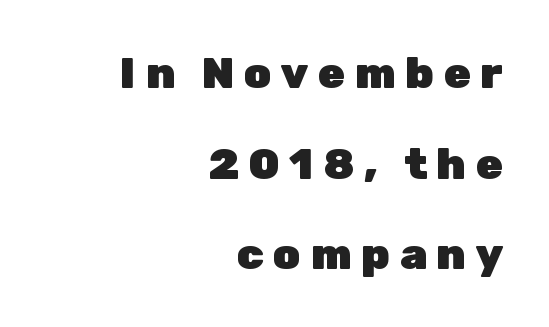
Underlining? Definitely not there. This sample trades compactness for vertical openness between lines. Notice how the stems are strictly vertical — no italics here. Is this a sans? Yes — the strokes have no serifs. This rendering widens character spacing well past its baseline value. Typeset ragged left — the right edge is the straight one.
